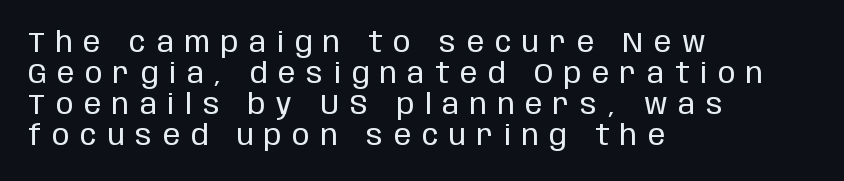
{"serif": "no", "italic": "no", "bold": "no", "weight": "regular", "width": "condensed", "stroke_contrast": "low", "x_height": "large", "monospaced": "no", "underline": "no", "align": "left", "line_spacing": "tight", "line_spacing_ratio": 1.07, "letter_spacing": "wide", "letter_spacing_em": 0.37, "glyph_px": 29}
